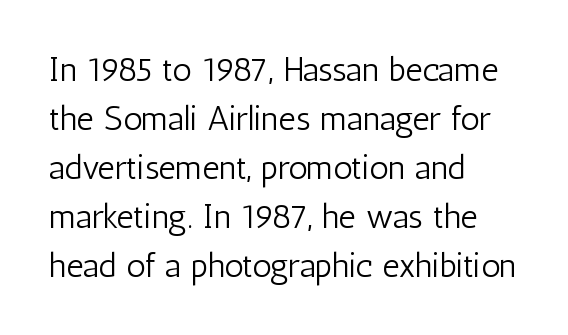
Q: Is the text bold? A: No.
Q: Is the text italic (slanted)? A: No, it is upright.
Q: Is the typeface a serif or a sans-serif typeface? A: Sans-serif.
Q: Is the text underlined? A: No.
Q: How is the paragraph aligned? A: Left-aligned.
Q: Is the spacing between letters normal or unusually wide? A: Normal.
Q: Is the spacing between lines tight, normal or loose? A: Normal.
Q: Width (condensed, normal, or wide)? A: Condensed.
Q: Stroke contrast? A: Low.
Q: x-height? A: Medium.
Q: Monospaced? A: No.
